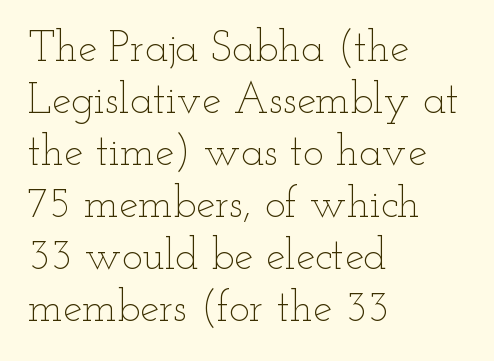
Underlining? Definitely not there. Words appear dense and cohesive because spacing is normal. Proportional: the letters do not fall into vertical columns. Where is the straight margin? On the left. Quick note: not italic, upright.
